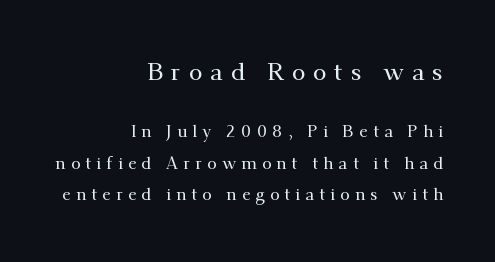
Q: Is the text italic (slanted)? A: No, it is upright.
Q: Is the text underlined? A: No.
Q: How is the paragraph aligned? A: Right-aligned.
Q: Is the spacing between letters normal or unusually wide? A: Unusually wide.
Q: Which block of text is set in a larger size, the first (top) or the second (bottom)? A: The first (top) one.
